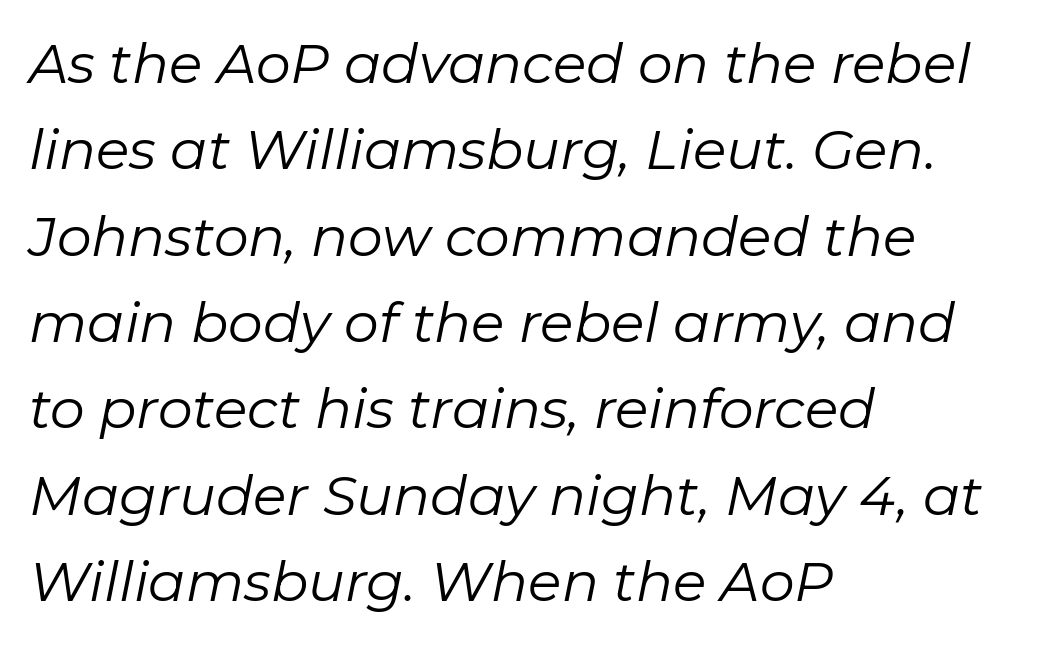
The image shows 55 px regular-weight type, italic (leaning right); set left-aligned, normal line spacing (1.57x), normal letter spacing, not underlined; low stroke contrast and a medium x-height.
